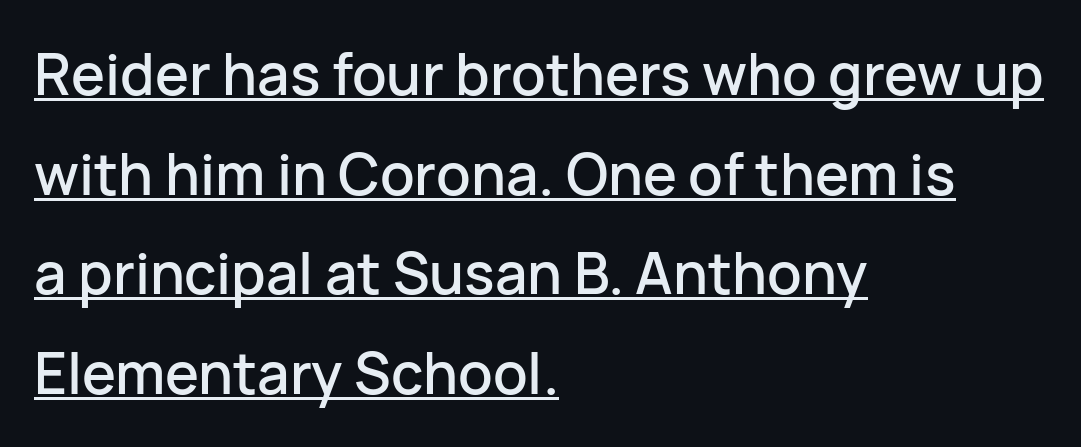
{"serif": "no", "italic": "no", "width": "normal", "stroke_contrast": "low", "x_height": "medium", "monospaced": "no", "underline": "yes", "align": "left", "line_spacing_ratio": 1.75, "letter_spacing": "normal", "letter_spacing_em": 0.0, "glyph_px": 57}
